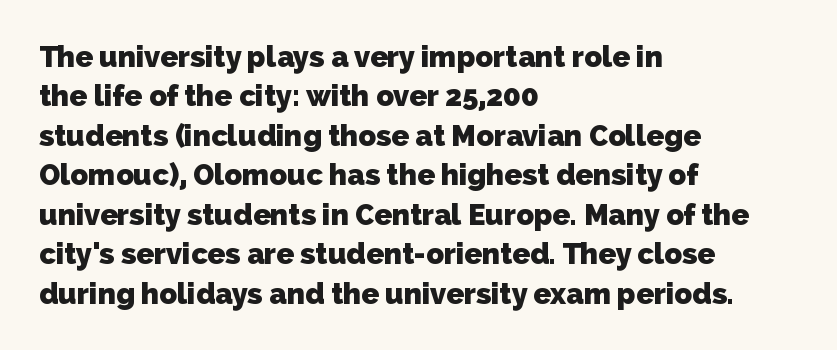
{"serif": "no", "bold": "yes", "weight": "heavy", "width": "normal", "stroke_contrast": "low", "x_height": "medium", "monospaced": "no", "underline": "no", "align": "left", "line_spacing": "normal", "line_spacing_ratio": 1.36, "letter_spacing": "normal", "letter_spacing_em": 0.0, "glyph_px": 29}
